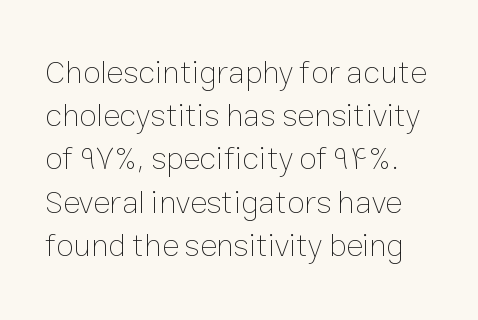
The image shows 32 px thin type, upright; set normal line spacing (1.35x), normal letter spacing, not underlined; low stroke contrast and a medium x-height.
